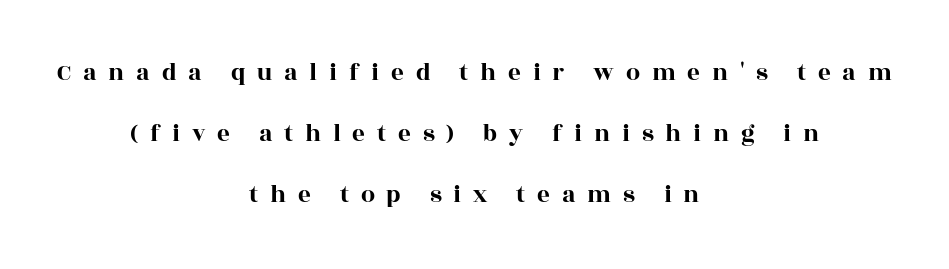
The compositor balanced each line on the midline. The baseline area is clear. The line-height multiplier appears high, well above default. Notice how the stems are strictly vertical — no italics here. A typesetter would call this heavily tracked-out type.
